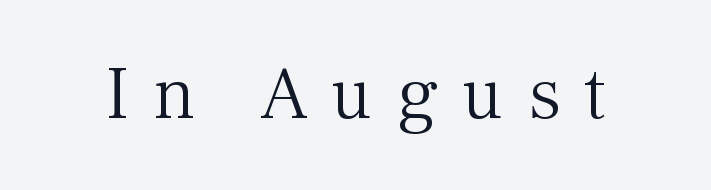
The image shows 74 px light serif type, upright; set unusually wide letter spacing (+0.32 em), not underlined; medium stroke contrast and a medium x-height.
